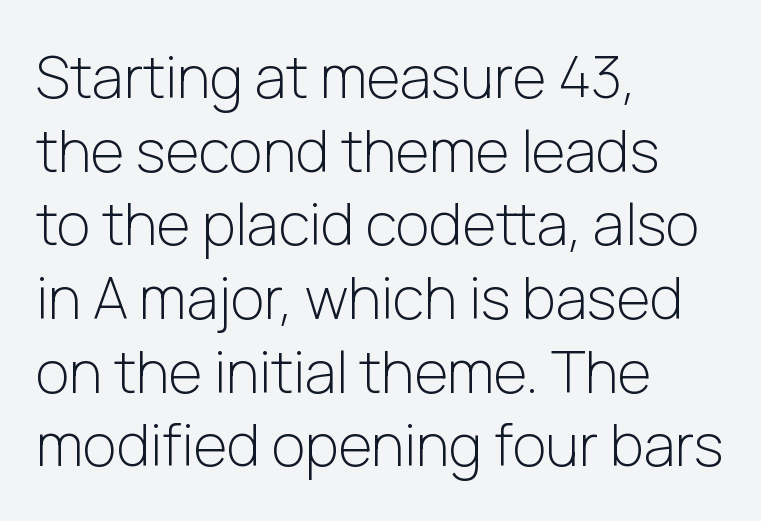
The image shows 58 px light sans-serif type, upright; set left-aligned, normal line spacing (1.27x), normal letter spacing, not underlined; low stroke contrast and a medium x-height.
